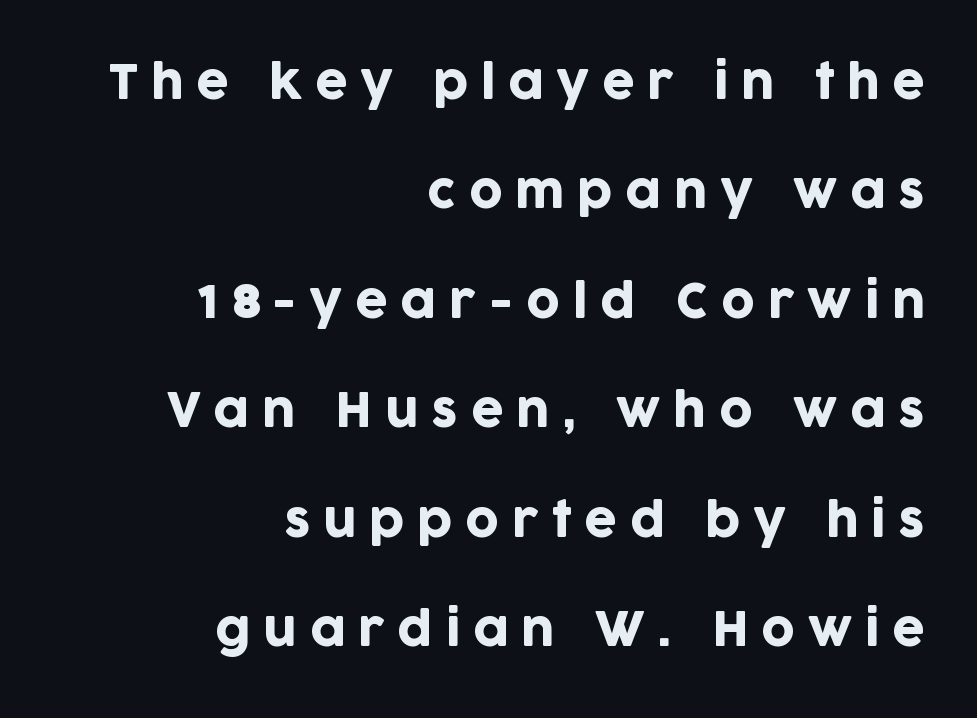
The image shows 46 px sans-serif type, upright; set right-aligned, loose line spacing (2.38x), unusually wide letter spacing (+0.28 em), not underlined; low stroke contrast and a large x-height.
